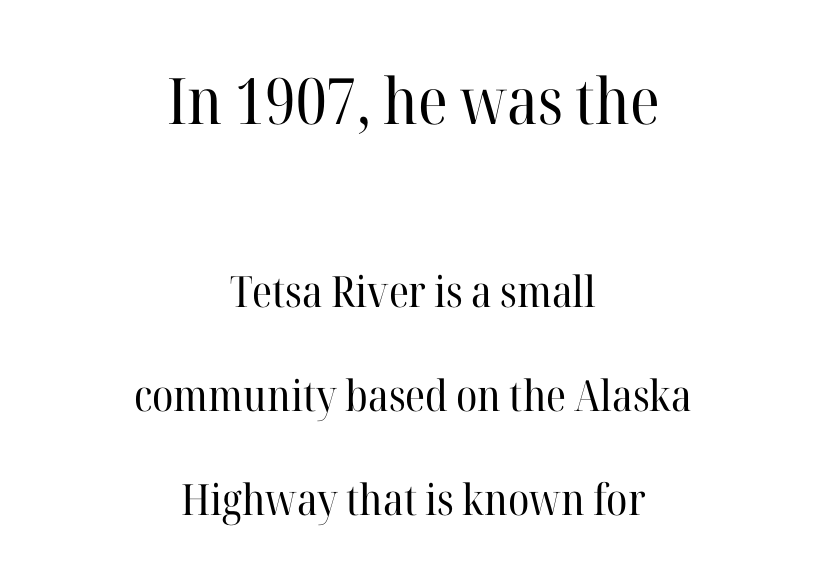
{"serif": "yes", "italic": "no", "bold": "no", "weight": "regular", "width": "normal", "stroke_contrast": "high", "x_height": "medium", "monospaced": "no", "underline": "no", "align": "center", "line_spacing": "loose", "line_spacing_ratio": 2.42, "letter_spacing": "normal", "letter_spacing_em": 0.0, "larger_block": "first", "size_ratio": 1.49, "glyph_px": 64}
